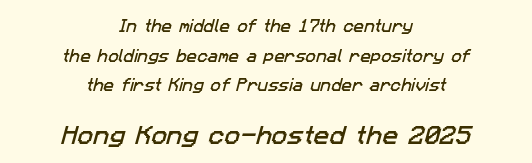
The following chunk of copy outweighs the initial chunk in type size. A typesetter would call this zero additional tracking. Compared with typical paragraphs, the rows here are farther apart. Leftover space on each line is divided equally before and after the words. Glance below the letters and you will spot only blank space.
